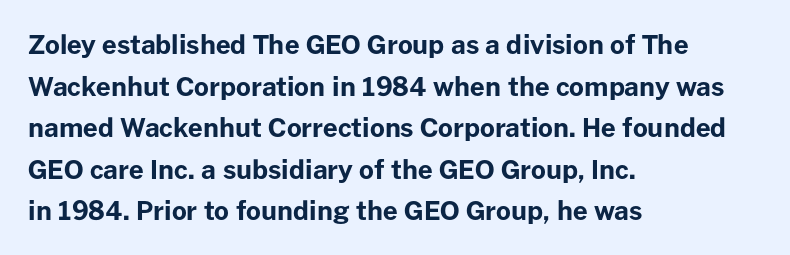
{"italic": "no", "bold": "yes", "underline": "no", "align": "left", "line_spacing": "normal", "line_spacing_ratio": 1.6, "letter_spacing": "normal", "letter_spacing_em": 0.0, "glyph_px": 26}
